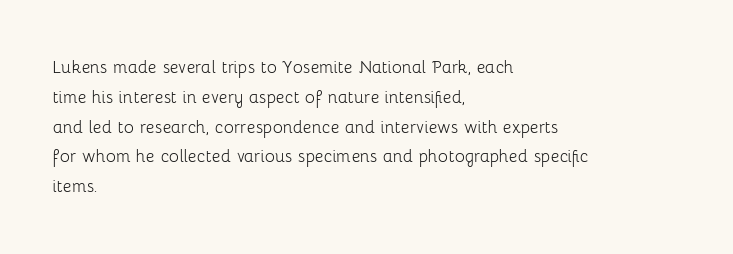
The image shows 21 px text type, upright; set left-aligned, normal line spacing (1.42x), normal letter spacing, not underlined.
